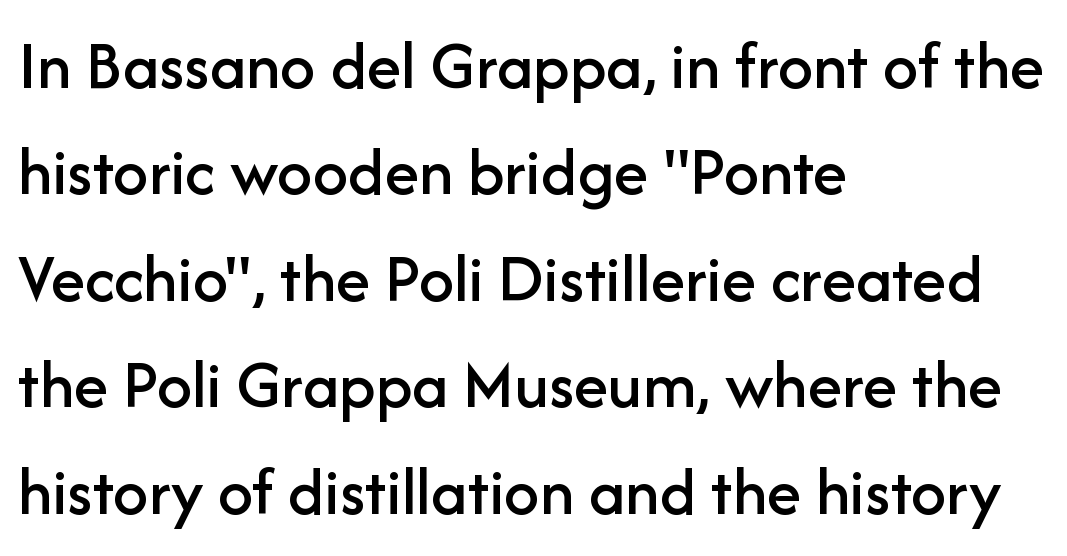
Q: Is the text italic (slanted)? A: No, it is upright.
Q: Is the typeface a serif or a sans-serif typeface? A: Sans-serif.
Q: Is the text underlined? A: No.
Q: How is the paragraph aligned? A: Left-aligned.
Q: Is the spacing between letters normal or unusually wide? A: Normal.
Q: Is the spacing between lines tight, normal or loose? A: Normal.
Q: Width (condensed, normal, or wide)? A: Normal.
Q: Stroke contrast? A: Low.
Q: x-height? A: Medium.
Q: Monospaced? A: No.
